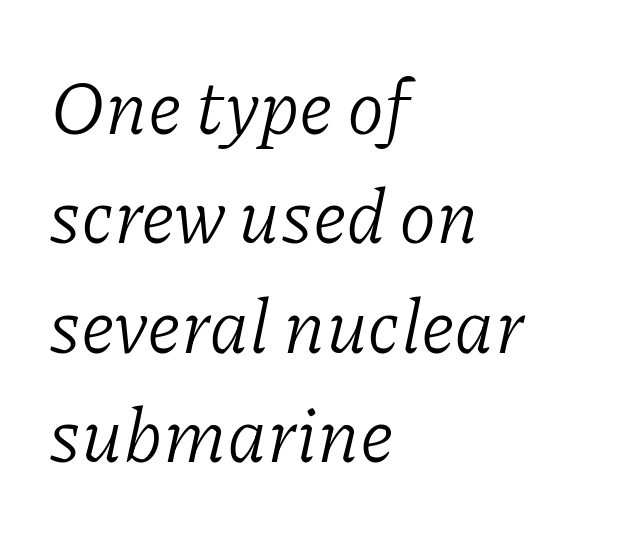
You could not count columns in this text — the font is proportionally spaced. Observe the lean: these are italic letterforms. Students, observe: this is what conventionally led text looks like. Line starts are locked; line ends wander.
